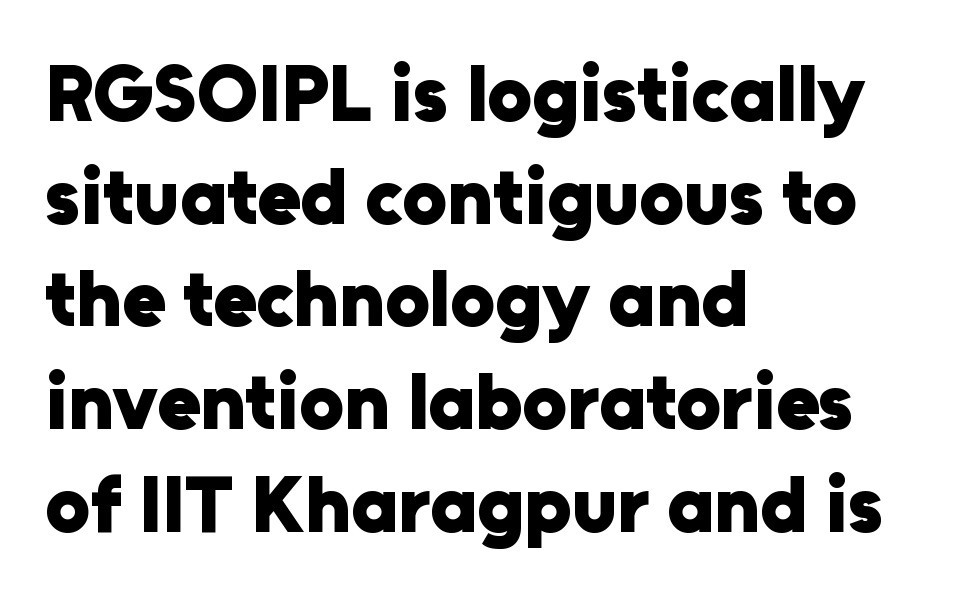
The block of text has a typical density, with ordinary space between rows. Each letter's strokes conclude bluntly, with no projecting serifs. Summary of weight: heavy, a full bold. The lines in this sample share a left origin and differ only in where they stop.
